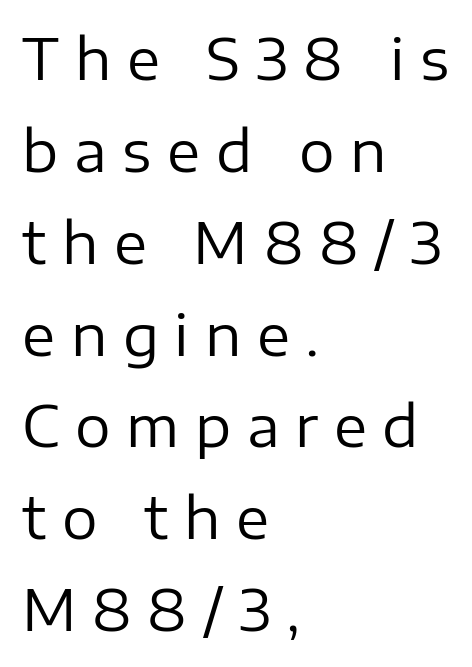
The image shows 56 px regular-weight sans-serif type, upright; set left-aligned, normal line spacing (1.64x), unusually wide letter spacing (+0.28 em), not underlined; low stroke contrast and a medium x-height.
